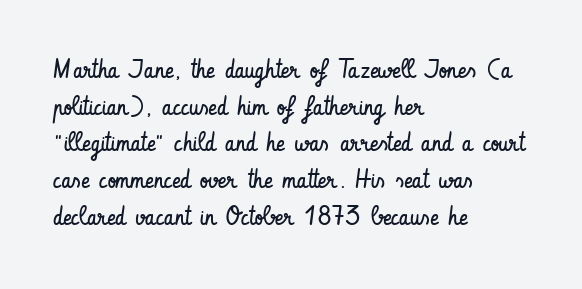
In CSS terms this would be text-align: left. The words here are not underlined. The font is comparable to plain body text, perhaps lighter. Every character sits straight up, as roman type does. The vertical gap from one line to the next is medium. Compared with typical body copy, the letter spacing here is the same.
